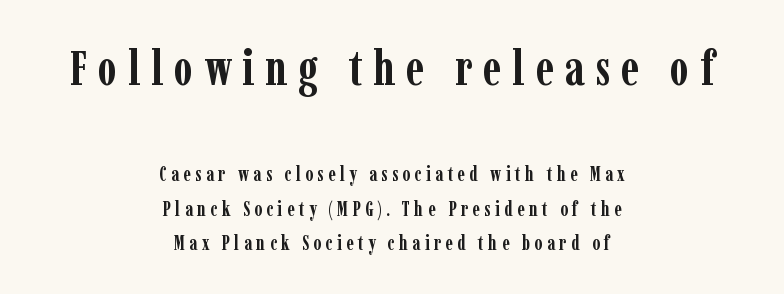
Descender tails drop into unmarked territory. Think of a printed novel: that variable character pitch is what you see here. Designer's note — italics off, roman on. These lines are composed in type with serifs. Character size in the leading block exceeds that of the trailing block.
